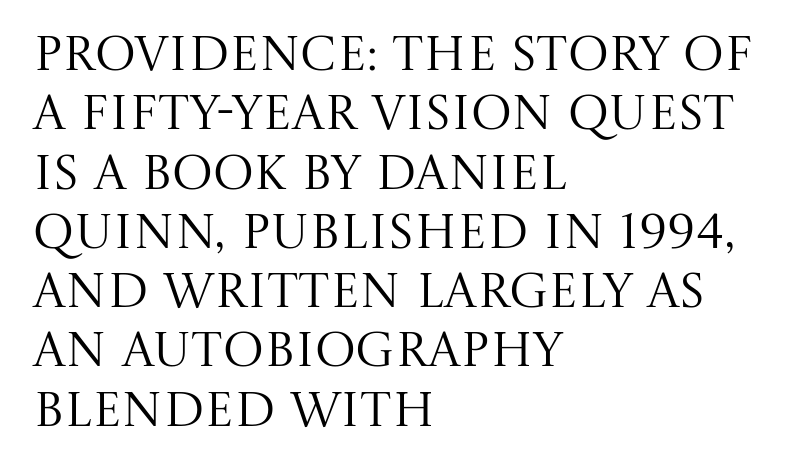
If you drew a line through each stem, it would be perfectly vertical. Little horizontal feet cap the strokes, marking this as serif type. A classic flush-left, rag-right setting is used for this passage. The rendering uses natural spacing where letterforms have individual widths. Students, note that the glyphs here touch the page at normal intervals. No heavy texture on the line: the type isn't bold.
